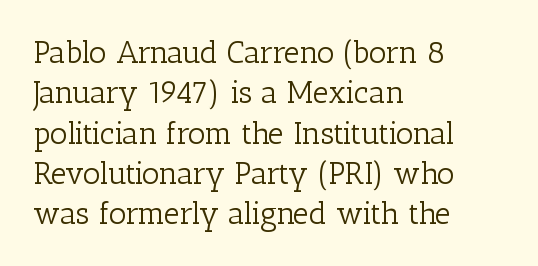
The image shows 31 px light serif type, upright; set left-aligned, normal line spacing (1.3x), normal letter spacing, not underlined; low stroke contrast and a medium x-height.
